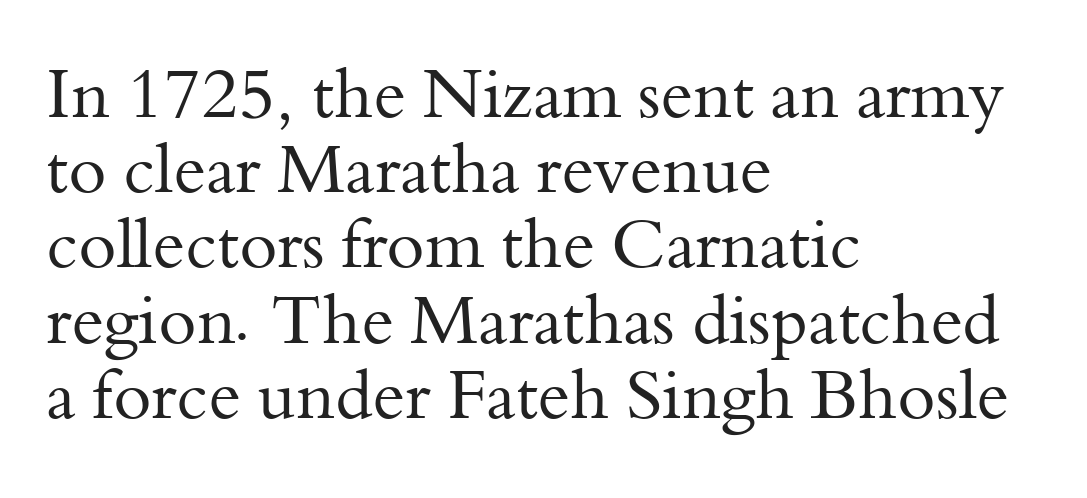
You could barely slide anything between these rows. These glyphs show unthickened strokes, regular width or finer. These lines were composed using upright roman letters. Short note: letters normally spaced. The face used here is seriffed, in the tradition of book romans. This sample has the flowing, uneven cadence of proportional lettering.
